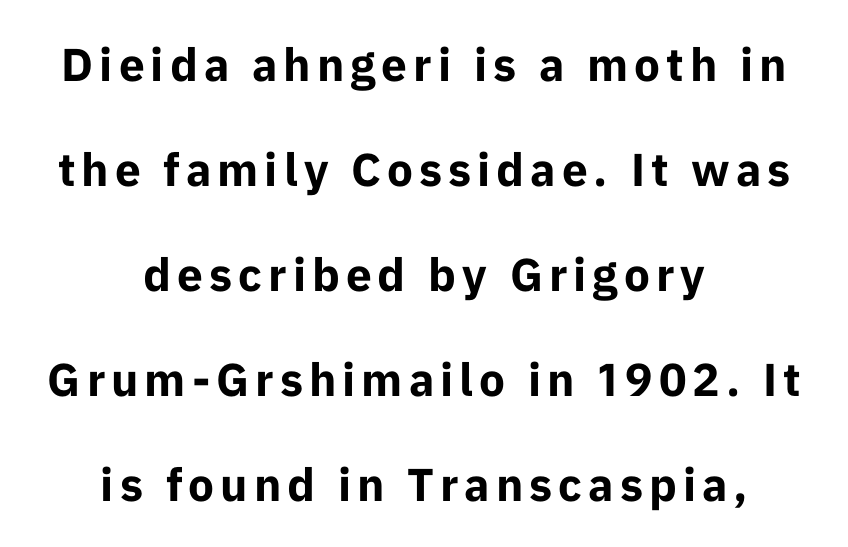
The image shows 46 px bold sans-serif type, upright; set centered, loose line spacing (2.28x), not underlined; low stroke contrast and a medium x-height.
